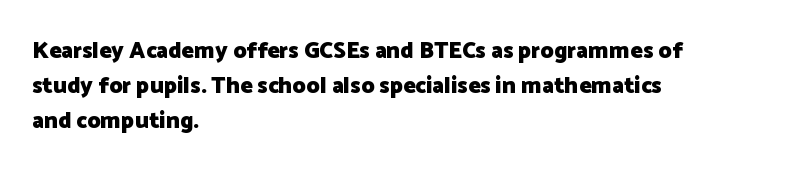
Q: Is the text bold? A: Yes.
Q: Is the text italic (slanted)? A: No, it is upright.
Q: Is the text underlined? A: No.
Q: How is the paragraph aligned? A: Left-aligned.
Q: Is the spacing between letters normal or unusually wide? A: Normal.
Q: Is the spacing between lines tight, normal or loose? A: Normal.
